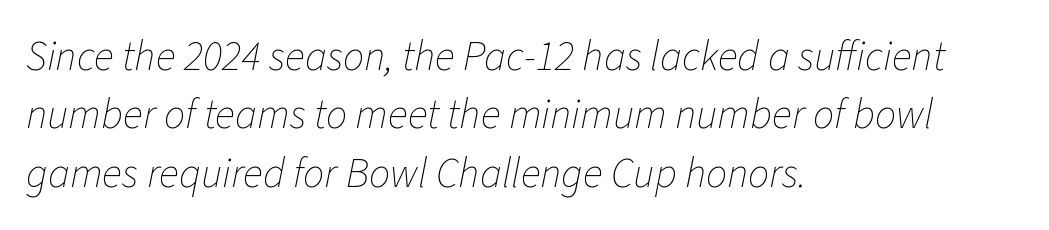
Q: Is the text bold? A: No.
Q: Is the text italic (slanted)? A: Yes, it leans right by about 11 degrees.
Q: Is the text underlined? A: No.
Q: How is the paragraph aligned? A: Left-aligned.
Q: Is the spacing between letters normal or unusually wide? A: Normal.
Q: Is the spacing between lines tight, normal or loose? A: Normal.
Q: Width (condensed, normal, or wide)? A: Normal.
Q: Stroke contrast? A: Low.
Q: x-height? A: Medium.
Q: Monospaced? A: No.
